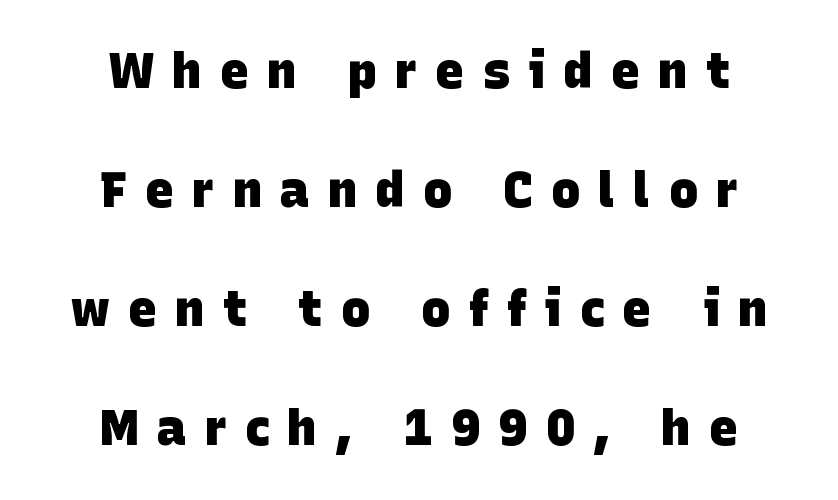
The image shows 49 px heavy sans-serif type; set centered, loose line spacing (2.43x), unusually wide letter spacing (+0.37 em), not underlined; low stroke contrast and a large x-height.
